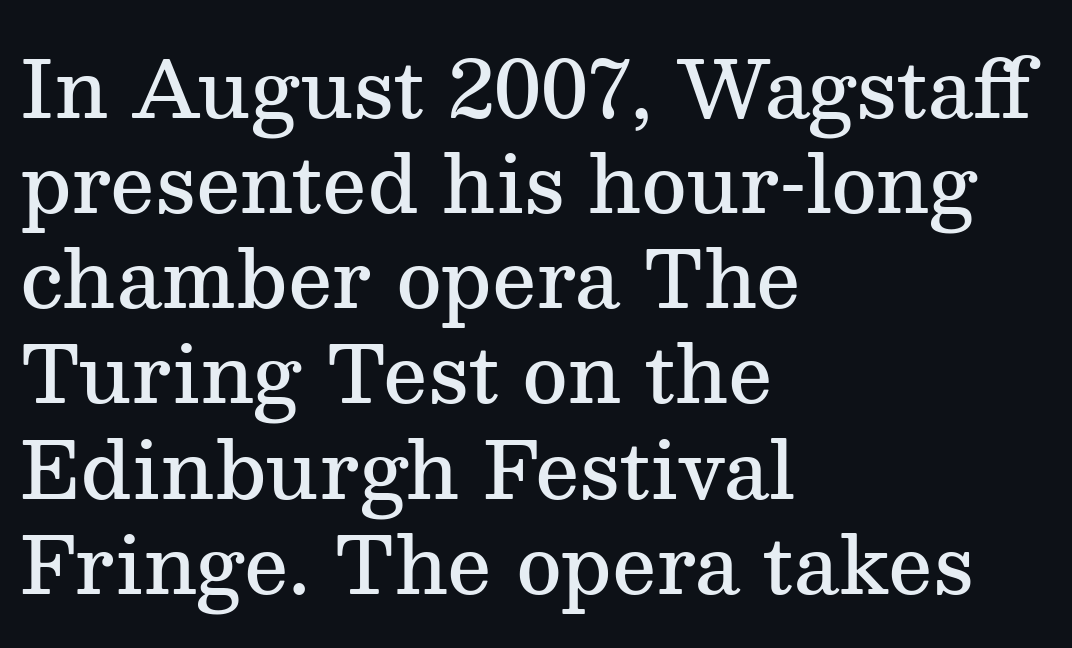
{"serif": "yes", "italic": "no", "bold": "semi", "weight": "semibold", "width": "normal", "stroke_contrast": "medium", "x_height": "medium", "monospaced": "no", "underline": "no", "align": "left", "line_spacing_ratio": 1.22, "letter_spacing": "normal", "letter_spacing_em": 0.0, "glyph_px": 78}
